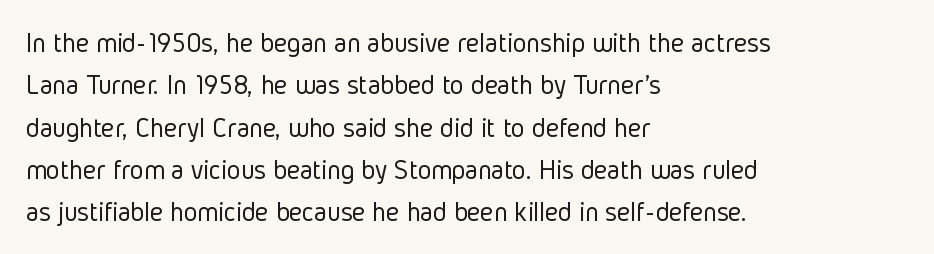
Q: Is the text bold? A: No.
Q: Is the text italic (slanted)? A: No, it is upright.
Q: Is the typeface a serif or a sans-serif typeface? A: Sans-serif.
Q: Is the text underlined? A: No.
Q: How is the paragraph aligned? A: Left-aligned.
Q: Is the spacing between letters normal or unusually wide? A: Normal.
Q: Is the spacing between lines tight, normal or loose? A: Normal.
Q: Width (condensed, normal, or wide)? A: Condensed.
Q: Stroke contrast? A: Low.
Q: x-height? A: Medium.
Q: Monospaced? A: No.
